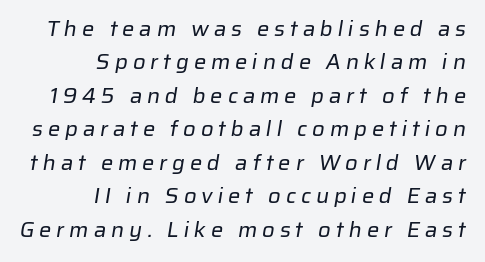
Q: Is the text bold? A: No.
Q: Is the text underlined? A: No.
Q: How is the paragraph aligned? A: Right-aligned.
Q: Is the spacing between letters normal or unusually wide? A: Unusually wide.
Q: Is the spacing between lines tight, normal or loose? A: Normal.
